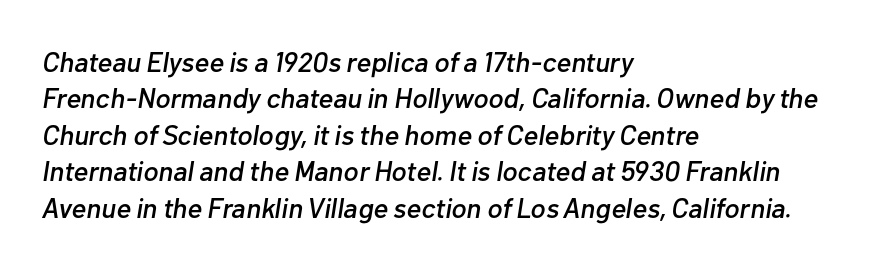
Q: Is the text italic (slanted)? A: Yes, it leans right by about 10 degrees.
Q: Is the text underlined? A: No.
Q: How is the paragraph aligned? A: Left-aligned.
Q: Is the spacing between letters normal or unusually wide? A: Normal.
Q: Is the spacing between lines tight, normal or loose? A: Normal.
Q: Width (condensed, normal, or wide)? A: Normal.
Q: Stroke contrast? A: Low.
Q: x-height? A: Medium.
Q: Monospaced? A: No.
